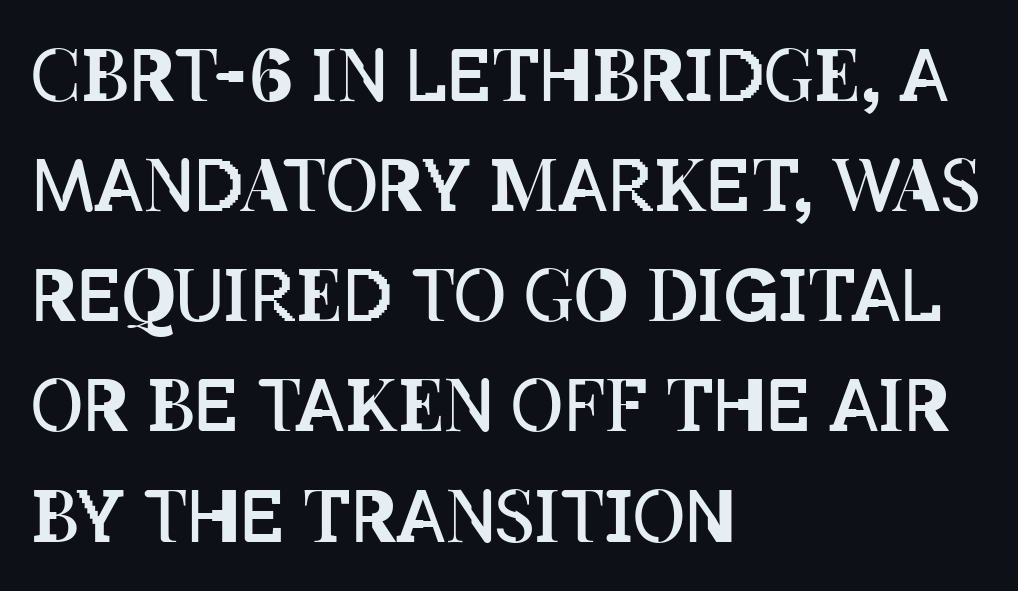
You could call the tracking neutral — neither tight nor loose. Compared with typical paragraphs, the rows here are spaced about the same. Varying glyph widths throughout — classic text-font behaviour. Every row of glyphs begins at an identical x-position on the left. A roman cut, with each character standing at attention.
